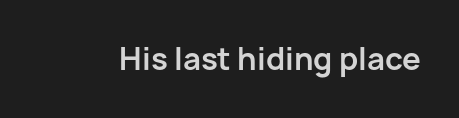
{"serif": "no", "italic": "no", "bold": "yes", "weight": "bold", "width": "normal", "stroke_contrast": "low", "x_height": "medium", "monospaced": "no", "underline": "no", "letter_spacing": "normal", "letter_spacing_em": 0.0, "glyph_px": 30}
